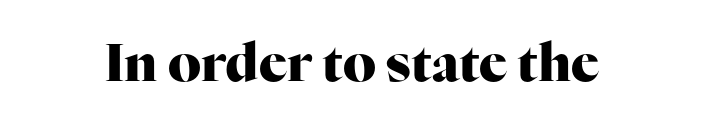
Q: Is the text bold? A: Yes.
Q: Is the text italic (slanted)? A: No, it is upright.
Q: Is the typeface a serif or a sans-serif typeface? A: Serif.
Q: Is the text underlined? A: No.
Q: Is the spacing between letters normal or unusually wide? A: Normal.
Q: Width (condensed, normal, or wide)? A: Normal.
Q: Stroke contrast? A: High.
Q: x-height? A: Medium.
Q: Monospaced? A: No.
